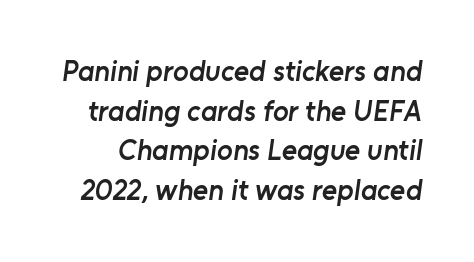
No extra tracking has been applied to these lines. What's the leading like? Ordinary, nothing unusual. Is this a sans? Yes — the strokes have no serifs. Unmarked baselines from the first word to the last. Character widths vary here, with narrow letters taking less room than wide ones.
